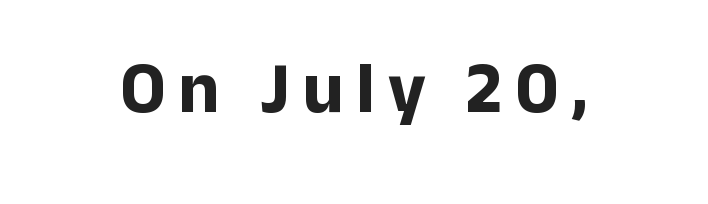
{"serif": "no", "italic": "no", "bold": "yes", "weight": "bold", "width": "normal", "stroke_contrast": "low", "x_height": "medium", "monospaced": "no", "underline": "no", "align": "center", "glyph_px": 72}
